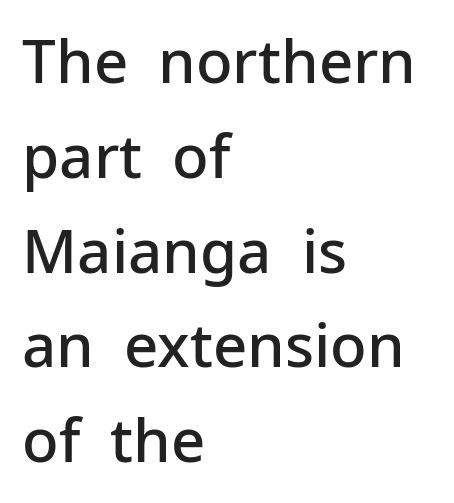
The passage shown stacks its lines at a standard gap. The designer went with a sans here, leaving each stem footless. The typesetting leans somewhat heavy: a semibold. The passage shown has conventional tracking throughout.
